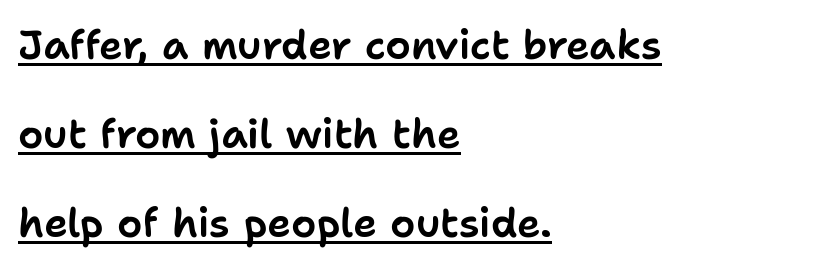
{"serif": "no", "italic": "no", "width": "normal", "stroke_contrast": "low", "x_height": "medium", "monospaced": "no", "underline": "yes", "align": "left", "line_spacing": "loose", "line_spacing_ratio": 2.22, "letter_spacing": "normal", "letter_spacing_em": 0.0, "glyph_px": 40}
